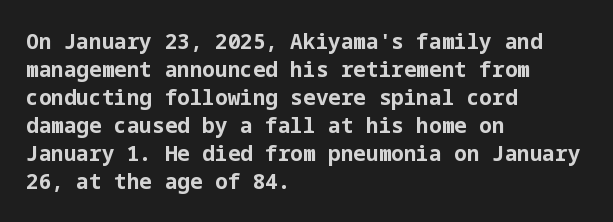
The image shows 21 px bold type, upright; set left-aligned, normal line spacing (1.33x), normal letter spacing, not underlined.
